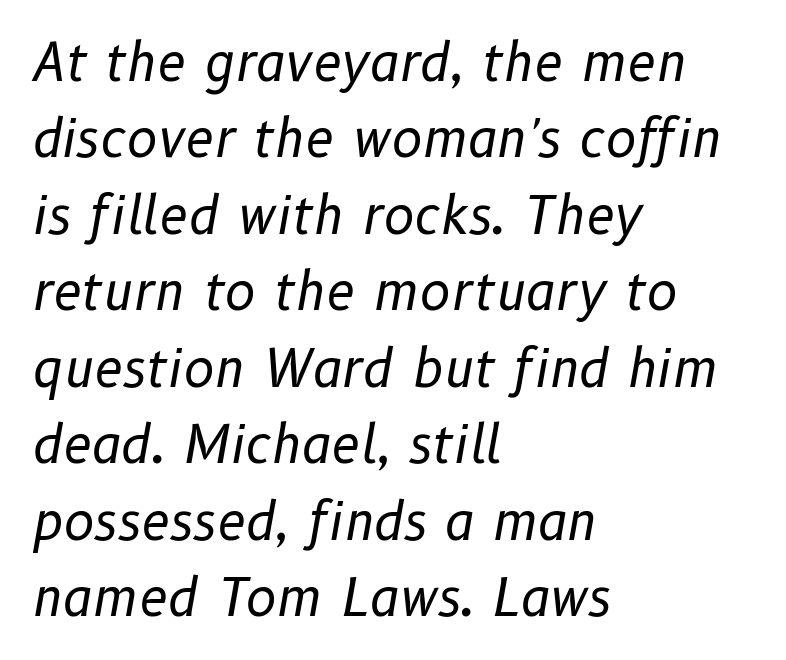
The image shows 52 px regular-weight type, italic (leaning right); set left-aligned, normal line spacing (1.47x), normal letter spacing, not underlined; low stroke contrast and a medium x-height.
